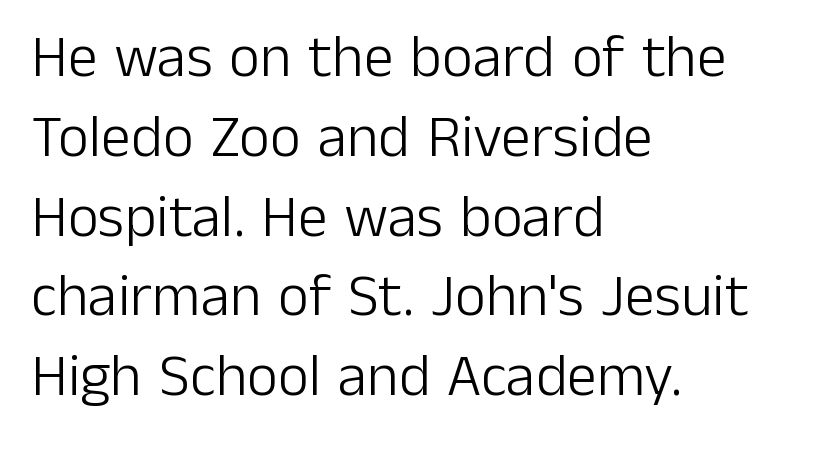
A typesetter would call this leading conventional body-copy spacing. What stands out about the letter spacing? Nothing — it is the standard amount. I'd call this a sans setting — the letters go barefoot. This sample has the flowing, uneven cadence of proportional lettering. These glyphs show unthickened strokes, regular width or finer. Which margin do the lines hug? The left one — the right edge is uneven.
